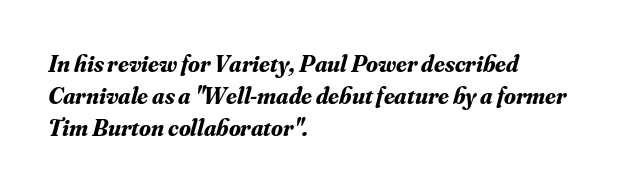
{"italic": "yes", "lean": "right", "slant_degrees": 16, "bold": "yes", "underline": "no", "align": "left", "line_spacing": "normal", "line_spacing_ratio": 1.33, "letter_spacing": "normal", "letter_spacing_em": 0.0, "glyph_px": 24}
